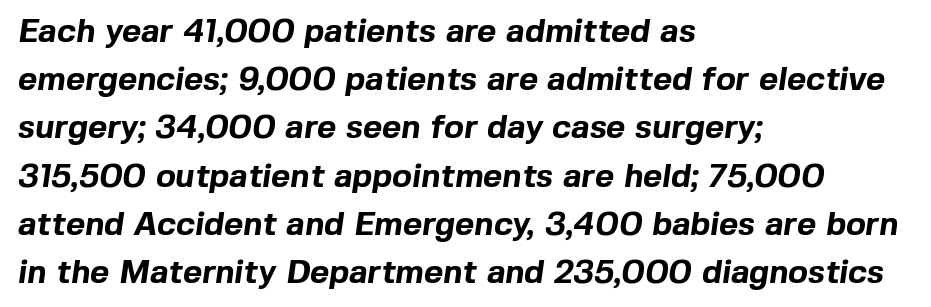
{"serif": "no", "bold": "yes", "weight": "bold", "width": "normal", "x_height": "medium", "monospaced": "no", "underline": "no", "align": "left", "line_spacing": "normal", "line_spacing_ratio": 1.46, "letter_spacing": "normal", "letter_spacing_em": 0.0, "glyph_px": 33}
